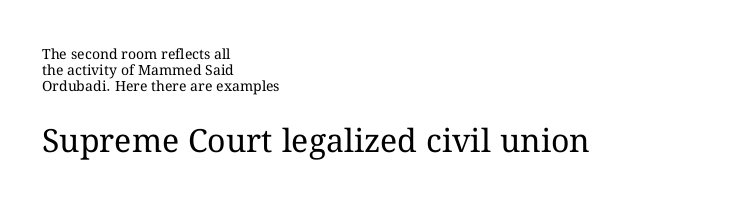
Q: Is the text bold? A: No.
Q: Is the text italic (slanted)? A: No, it is upright.
Q: Is the text underlined? A: No.
Q: How is the paragraph aligned? A: Left-aligned.
Q: Is the spacing between letters normal or unusually wide? A: Normal.
Q: Is the spacing between lines tight, normal or loose? A: Tight.
Q: Which block of text is set in a larger size, the first (top) or the second (bottom)? A: The second (bottom) one.
Q: Width (condensed, normal, or wide)? A: Normal.
Q: Stroke contrast? A: Medium.
Q: x-height? A: Medium.
Q: Monospaced? A: No.
